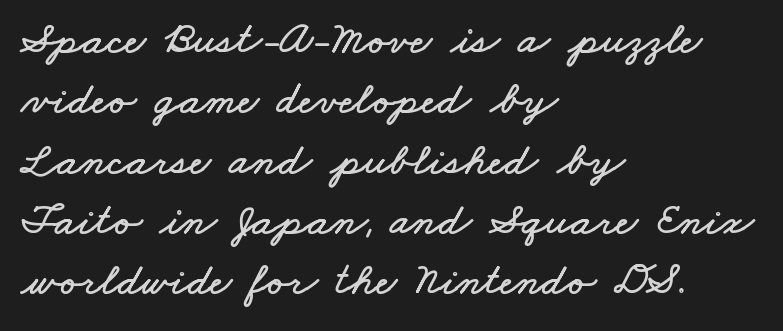
Q: Is the text underlined? A: No.
Q: How is the paragraph aligned? A: Left-aligned.
Q: Is the spacing between letters normal or unusually wide? A: Normal.
Q: Is the spacing between lines tight, normal or loose? A: Normal.
Q: Width (condensed, normal, or wide)? A: Wide.
Q: Stroke contrast? A: Low.
Q: x-height? A: Small.
Q: Monospaced? A: No.
